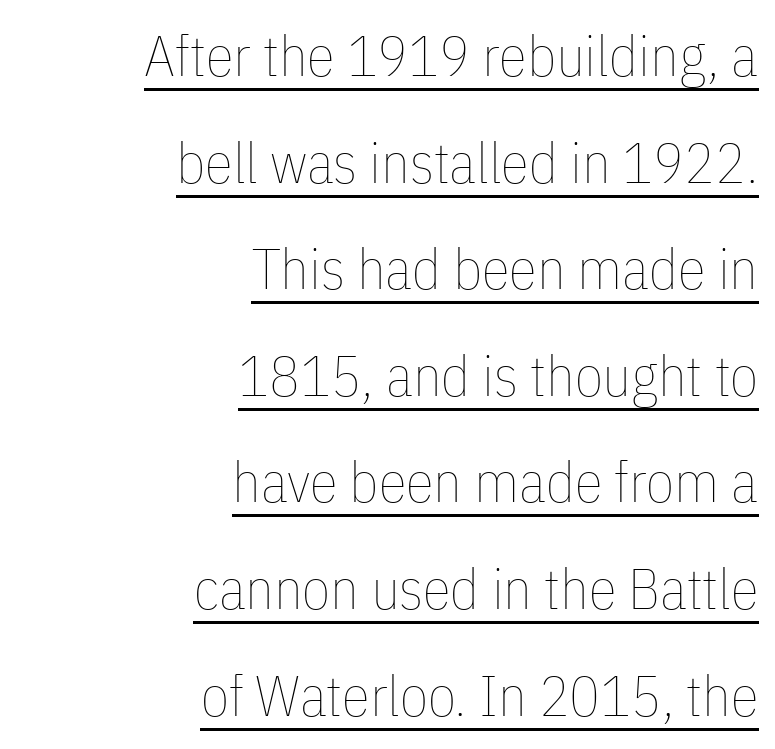
{"italic": "no", "bold": "no", "weight": "thin", "width": "condensed", "stroke_contrast": "low", "x_height": "medium", "monospaced": "no", "underline": "yes", "align": "right", "line_spacing_ratio": 1.87, "letter_spacing": "normal", "letter_spacing_em": 0.0, "glyph_px": 57}
